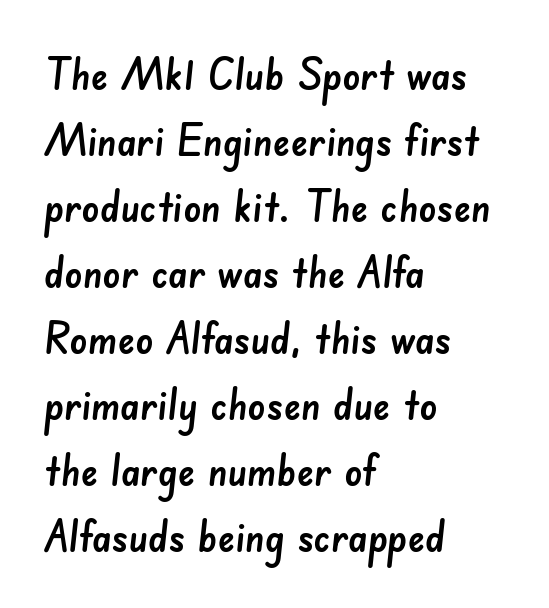
{"serif": "no", "width": "normal", "stroke_contrast": "low", "x_height": "small", "monospaced": "no", "underline": "no", "align": "left", "line_spacing": "normal", "line_spacing_ratio": 1.5, "letter_spacing": "normal", "letter_spacing_em": 0.0, "glyph_px": 44}
